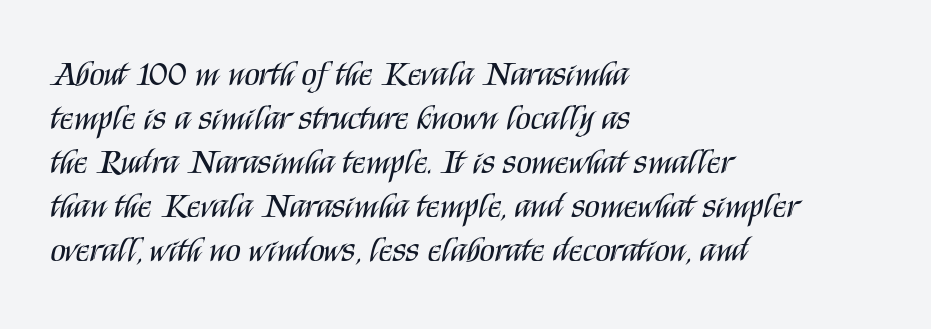
Q: Is the text bold? A: No.
Q: Is the text italic (slanted)? A: Yes.
Q: Is the typeface a serif or a sans-serif typeface? A: Sans-serif.
Q: Is the text underlined? A: No.
Q: How is the paragraph aligned? A: Left-aligned.
Q: Is the spacing between letters normal or unusually wide? A: Normal.
Q: Is the spacing between lines tight, normal or loose? A: Normal.
Q: Width (condensed, normal, or wide)? A: Condensed.
Q: Stroke contrast? A: Medium.
Q: x-height? A: Large.
Q: Monospaced? A: No.
